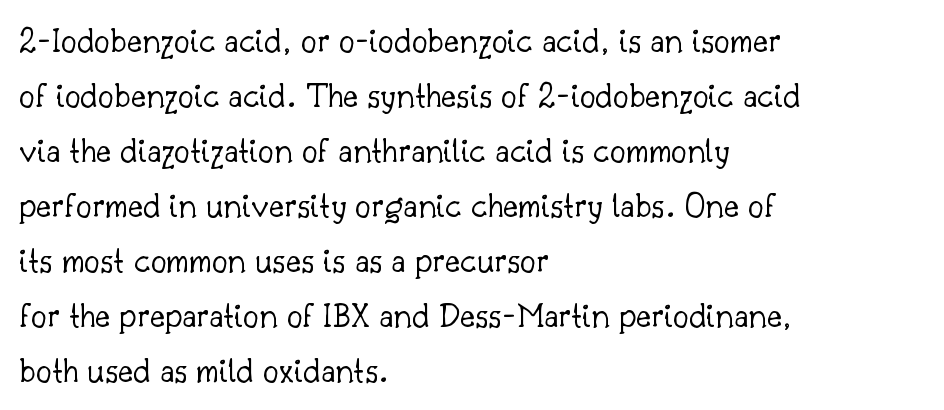
A typesetter would call this proportional, since set widths differ per character. Summary of vertical rhythm: regular, with standard interline spacing. Teacher's note: observe the even left margin — that is flush-left alignment. Designer's note — italics off, roman on.
